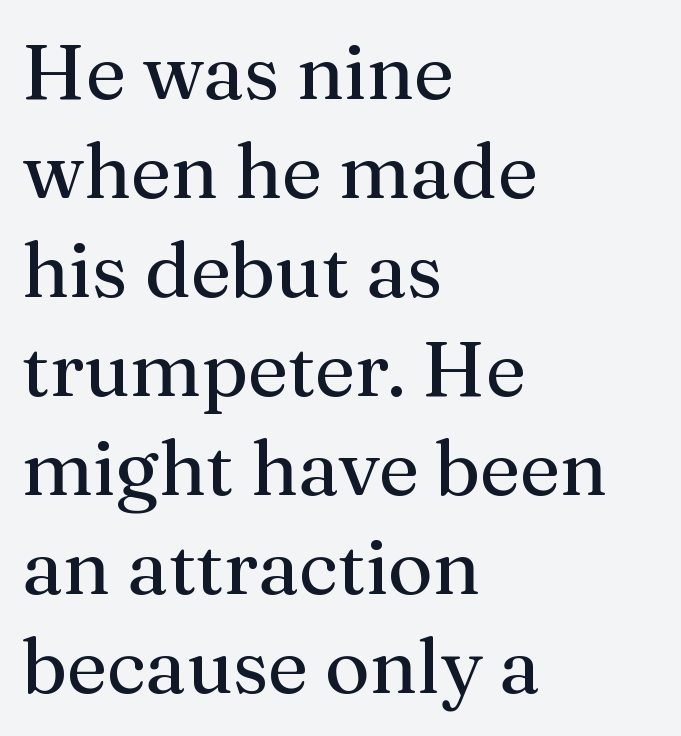
The typeface has the unassuming heft of standard copy or less. In terms of leading, this rendering sits right in the middle. The letters advance in unequal steps, a hallmark of proportional type. Look at the bottom of the vertical strokes: they flare into serifs here. Just letters on the line, the space beneath them empty. Vertical strokes here are truly vertical.
